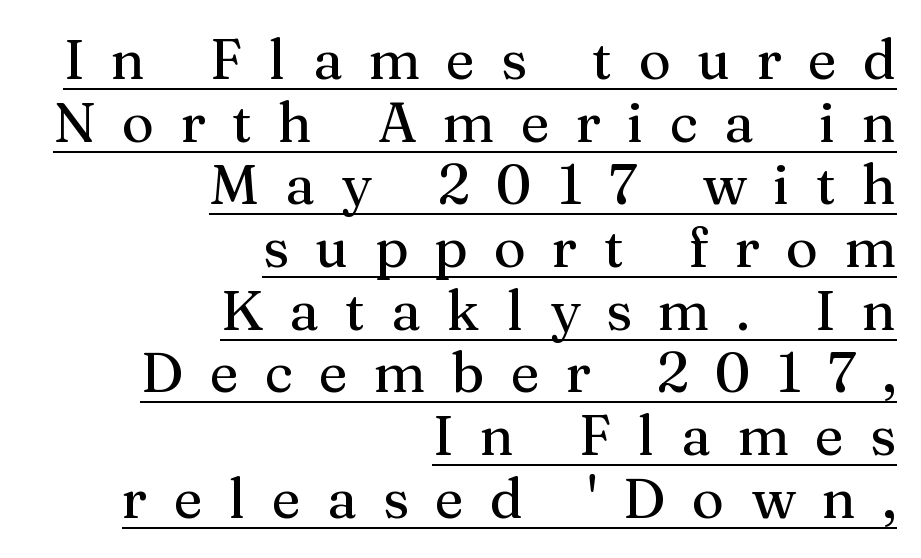
I'd call this a serif setting — the letters wear small feet. Do the characters align in a grid? No, the font is proportional. Characters remain perfectly vertical along every line. The compositor pushed each line to the right boundary. Like a heading marked for emphasis, these lines bear an underscore. Interline gaps are noticeably narrow in this sample.
